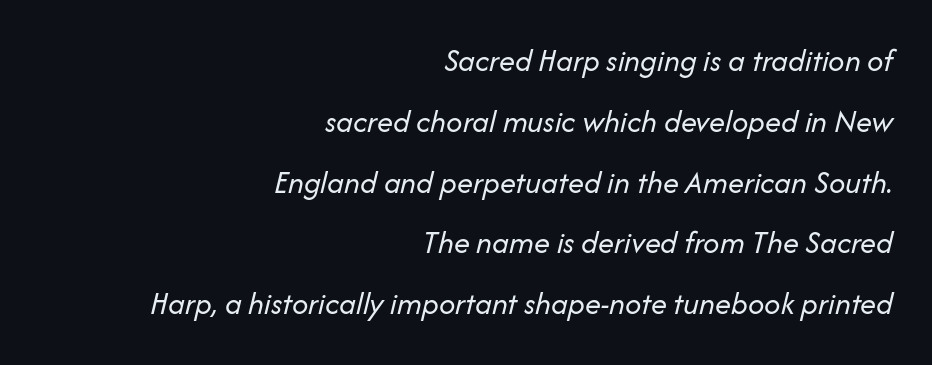
Lines of text with bare space underneath. The letters advance in unequal steps, a hallmark of proportional type. Which margin do the lines hug? The right one — the left edge is uneven. Whoever set this chose breathing room over compactness in the vertical rhythm. The tracking reads as untouched default to a designer's eye. Stems here are at most as thick as an everyday book face.
